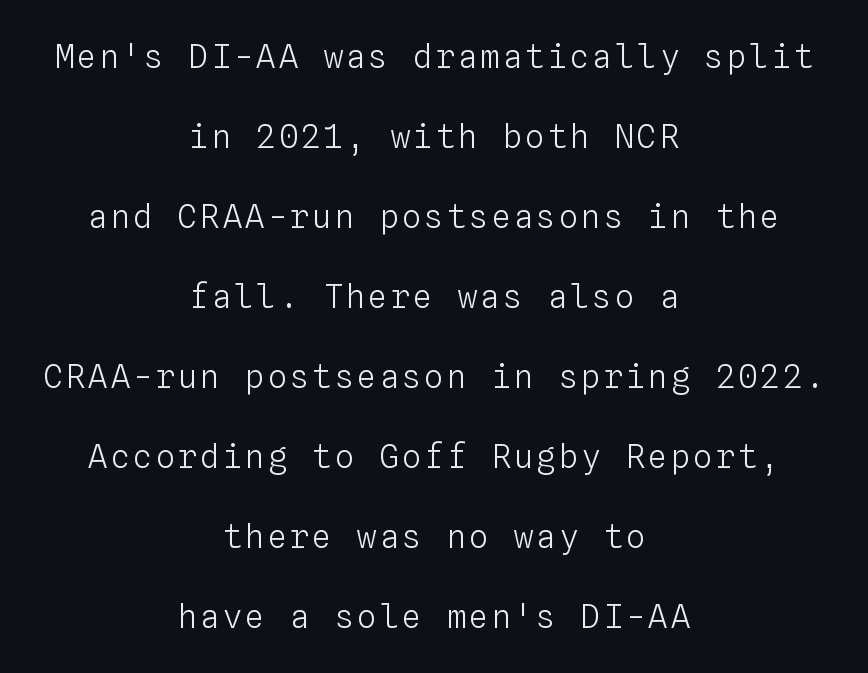
Q: Is the text bold? A: No.
Q: Is the text italic (slanted)? A: No, it is upright.
Q: Is the text underlined? A: No.
Q: How is the paragraph aligned? A: Centered.
Q: Is the spacing between lines tight, normal or loose? A: Loose.
Q: Width (condensed, normal, or wide)? A: Normal.
Q: Stroke contrast? A: Low.
Q: x-height? A: Medium.
Q: Monospaced? A: Yes.
